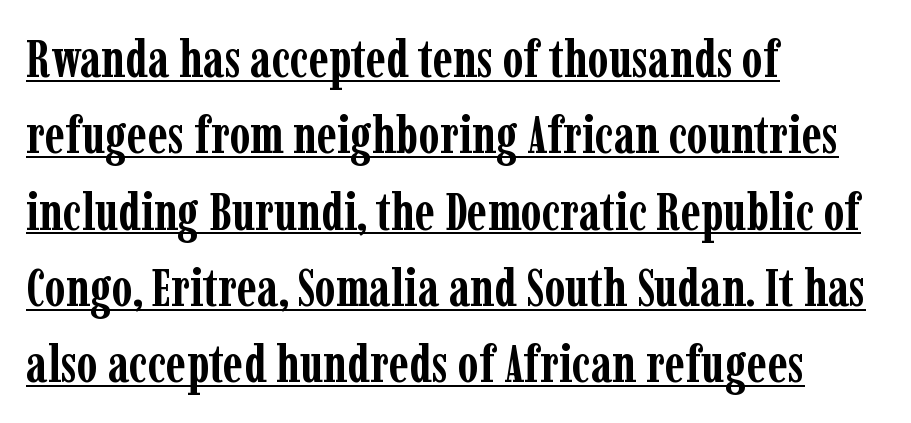
Q: Is the text bold? A: Yes.
Q: Is the text italic (slanted)? A: No, it is upright.
Q: Is the typeface a serif or a sans-serif typeface? A: Serif.
Q: Is the text underlined? A: Yes.
Q: How is the paragraph aligned? A: Left-aligned.
Q: Is the spacing between letters normal or unusually wide? A: Normal.
Q: Is the spacing between lines tight, normal or loose? A: Normal.
Q: Width (condensed, normal, or wide)? A: Condensed.
Q: Stroke contrast? A: Low.
Q: x-height? A: Medium.
Q: Monospaced? A: No.
